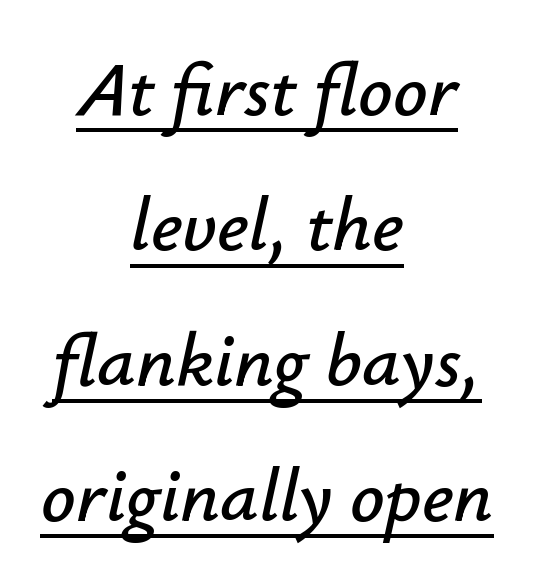
Rendered with sloped, italic letterforms. Character widths vary here, with narrow letters taking less room than wide ones. A student would call this center alignment; a typographer would say set centered. Every word sits above its own underline.
